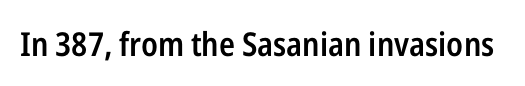
The image shows 33 px semibold, condensed sans-serif type, upright; set normal letter spacing, not underlined; low stroke contrast and a medium x-height.
